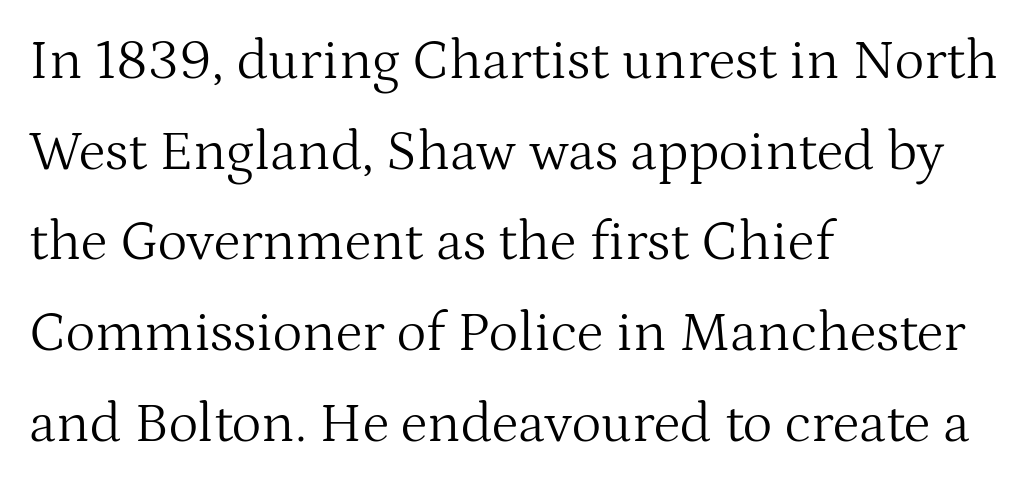
Q: Is the text bold? A: No.
Q: Is the text italic (slanted)? A: No, it is upright.
Q: Is the typeface a serif or a sans-serif typeface? A: Serif.
Q: Is the text underlined? A: No.
Q: How is the paragraph aligned? A: Left-aligned.
Q: Is the spacing between letters normal or unusually wide? A: Normal.
Q: Is the spacing between lines tight, normal or loose? A: Normal.
Q: Width (condensed, normal, or wide)? A: Normal.
Q: Stroke contrast? A: Medium.
Q: x-height? A: Medium.
Q: Monospaced? A: No.
